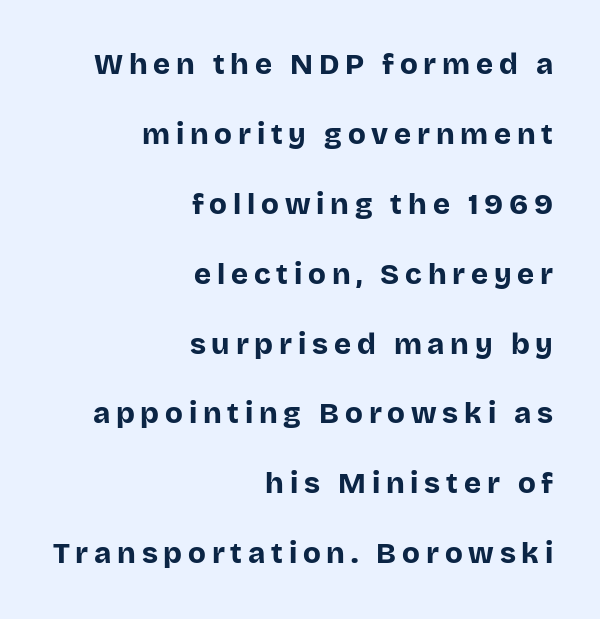
The image shows 29 px bold sans-serif type, upright; set right-aligned, loose line spacing (2.41x), unusually wide letter spacing (+0.2 em), not underlined; low stroke contrast and a large x-height.
